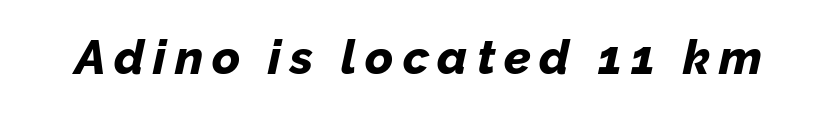
You'd pick this weight for a headline — it's a proper bold. This sample has the flowing, uneven cadence of proportional lettering. Descenders hang freely into open space. It's the slanting kind of type.
